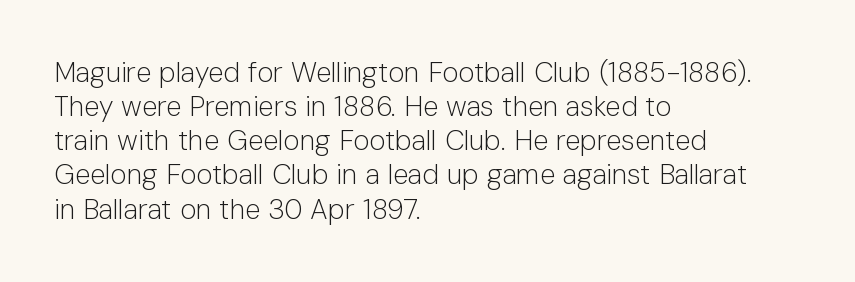
The image shows 28 px light sans-serif type, upright; set left-aligned, line spacing 1.22x, normal letter spacing, not underlined; low stroke contrast and a medium x-height.
